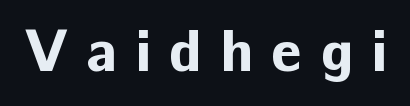
The image shows 59 px bold sans-serif type, upright; set unusually wide letter spacing (+0.31 em), not underlined; low stroke contrast and a medium x-height.
